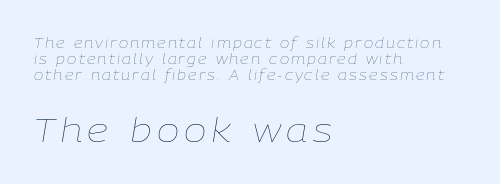
Check the space under the baseline: it is left empty. One glance says dense: line gaps are narrower than usual. Small over large — that's the arrangement of the two blocks here. The letters advance in unequal steps, a hallmark of proportional type. The font sits on the lighter half of the weight spectrum, regular included. Quick note: italic.
